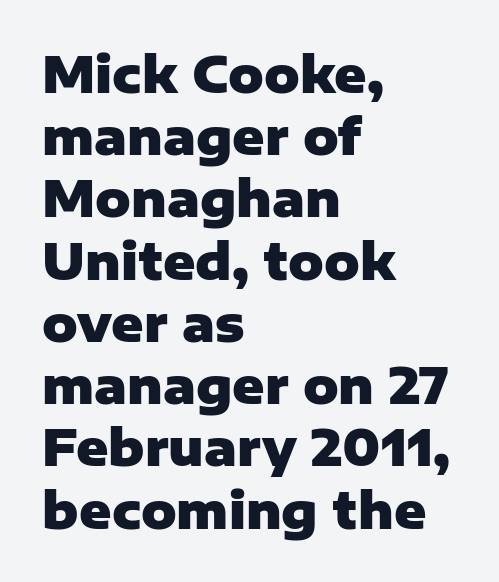
Ascenders rise straight up at ninety degrees. Serifs: no, the terminals of the letterforms are clean. Strong, thick strokes mark this as bold type. Layout note: lines flush left. This sample keeps an unexceptional amount of space between lines.
